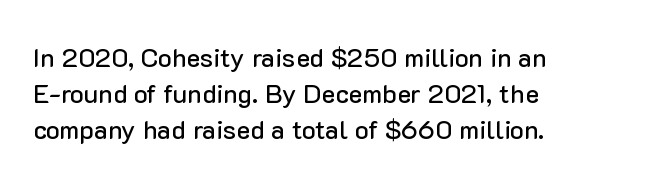
{"italic": "no", "underline": "no", "align": "left", "line_spacing": "normal", "line_spacing_ratio": 1.38, "letter_spacing": "normal", "letter_spacing_em": 0.0, "glyph_px": 26}
